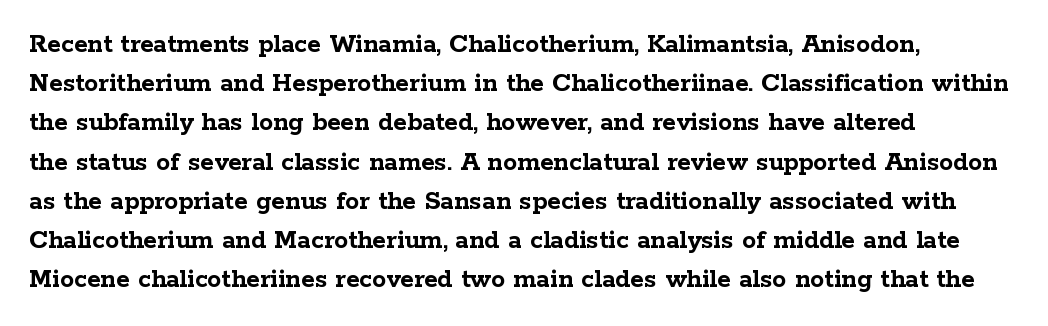
There is no visible air inserted between adjacent glyphs. I'd call this a serif setting — the letters wear small feet. Does the weight exceed regular? Yes, all the way to bold. Character widths vary here, with narrow letters taking less room than wide ones. This sample keeps an unexceptional amount of space between lines.
